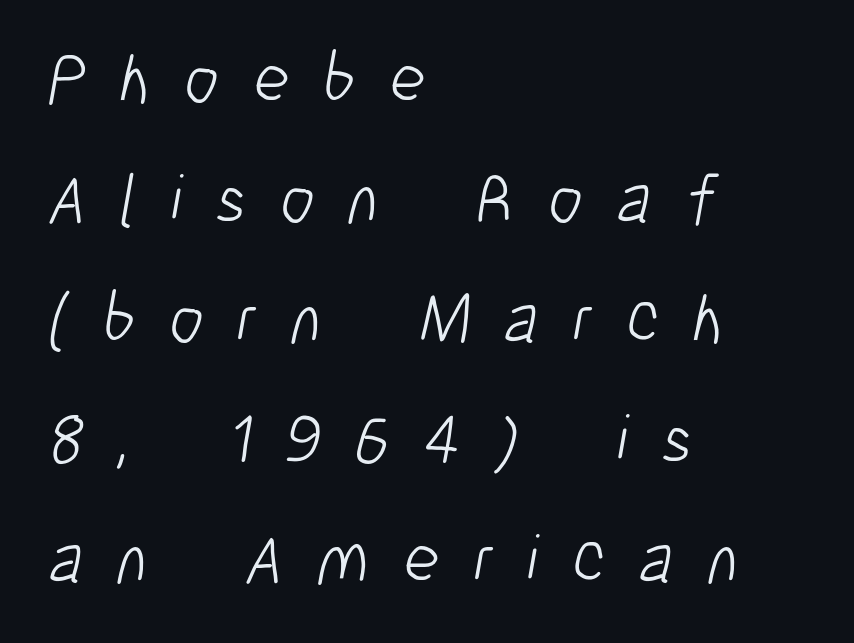
The image shows 69 px light, condensed sans-serif type; set left-aligned, line spacing 1.74x, unusually wide letter spacing (+0.49 em), not underlined; low stroke contrast and a medium x-height.
